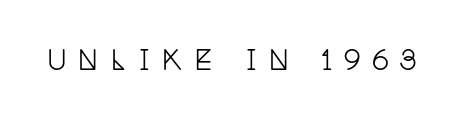
Q: Is the text italic (slanted)? A: No, it is upright.
Q: Is the text underlined? A: No.
Q: Is the spacing between letters normal or unusually wide? A: Unusually wide.
